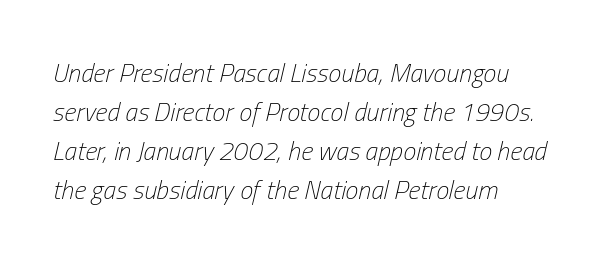
An italicized treatment has been applied to the whole sample. Nothing unusual about the tracking: characters are spaced as the font intends. The zone under the glyphs is completely vacant. Leading matches the norm, producing a regular column. In CSS terms this would be text-align: left.
